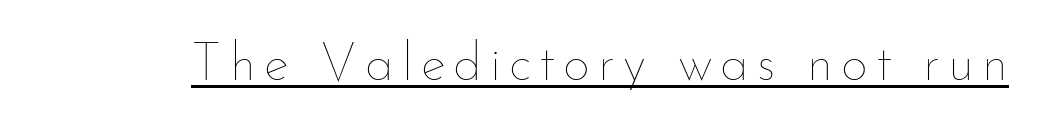
The image shows 53 px thin type, upright; set underlined; low stroke contrast and a small x-height.
